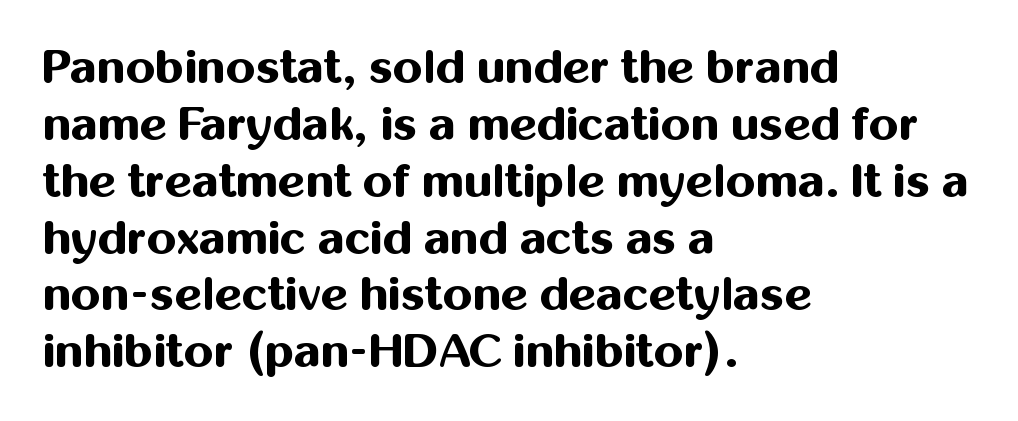
{"serif": "no", "italic": "no", "bold": "yes", "weight": "bold", "width": "normal", "stroke_contrast": "medium", "x_height": "medium", "monospaced": "no", "underline": "no", "align": "left", "line_spacing_ratio": 1.21, "letter_spacing": "normal", "letter_spacing_em": 0.0, "glyph_px": 47}
